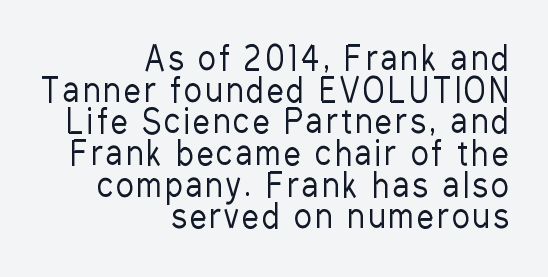
Q: Is the text bold? A: No.
Q: Is the text italic (slanted)? A: No, it is upright.
Q: Is the typeface a serif or a sans-serif typeface? A: Sans-serif.
Q: Is the text underlined? A: No.
Q: How is the paragraph aligned? A: Right-aligned.
Q: Is the spacing between lines tight, normal or loose? A: Tight.
Q: Width (condensed, normal, or wide)? A: Condensed.
Q: Stroke contrast? A: Low.
Q: x-height? A: Medium.
Q: Monospaced? A: No.
